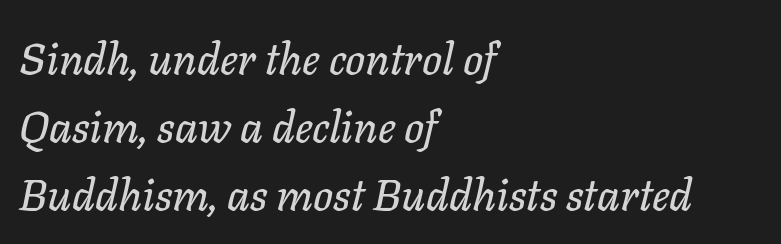
The glyphs look as if they've been sheared to an angle. Compared with typical body copy, the letter spacing here is the same. If you measured baseline to baseline, you'd find a middling distance. Looks like regular typesetting: each glyph gets only the width it needs. Anything drawn beneath the words? Only blank space. Line beginnings align vertically; line endings do not.
